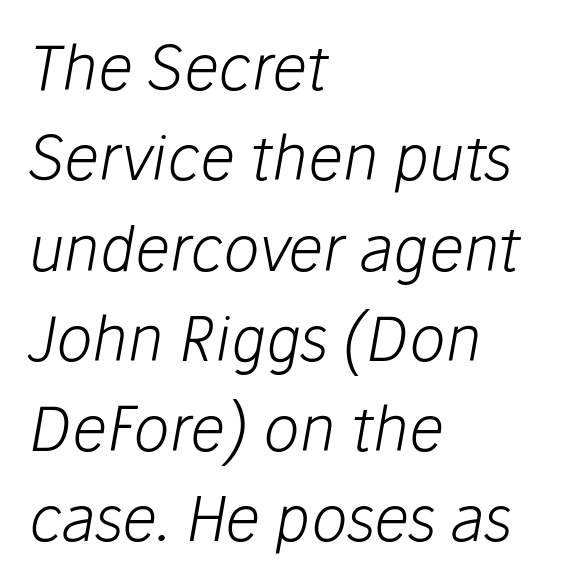
{"italic": "yes", "lean": "right", "slant_degrees": 10, "bold": "no", "weight": "light", "width": "normal", "stroke_contrast": "low", "x_height": "medium", "monospaced": "no", "underline": "no", "align": "left", "line_spacing": "normal", "line_spacing_ratio": 1.48, "letter_spacing": "normal", "letter_spacing_em": 0.0, "glyph_px": 61}
